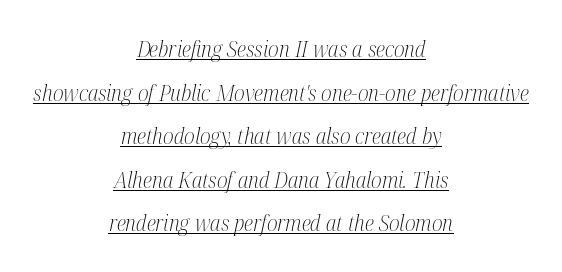
Q: Is the text bold? A: No.
Q: Is the text italic (slanted)? A: Yes, it leans right by about 12 degrees.
Q: Is the text underlined? A: Yes.
Q: How is the paragraph aligned? A: Centered.
Q: Is the spacing between letters normal or unusually wide? A: Normal.
Q: Is the spacing between lines tight, normal or loose? A: Loose.
